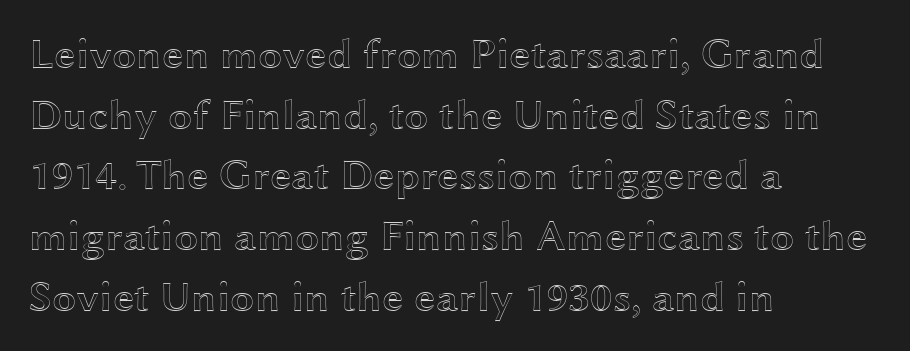
The letters sit at their default tracking, neither squeezed nor spread. These lines are set flush left with a ragged right edge. Is this a fixed-width face? No — the glyphs have proportional, varying widths. Italic: no, the glyphs are upright roman. Nobody drew a line under any word here. The lines sit at an ordinary, default distance from one another.
